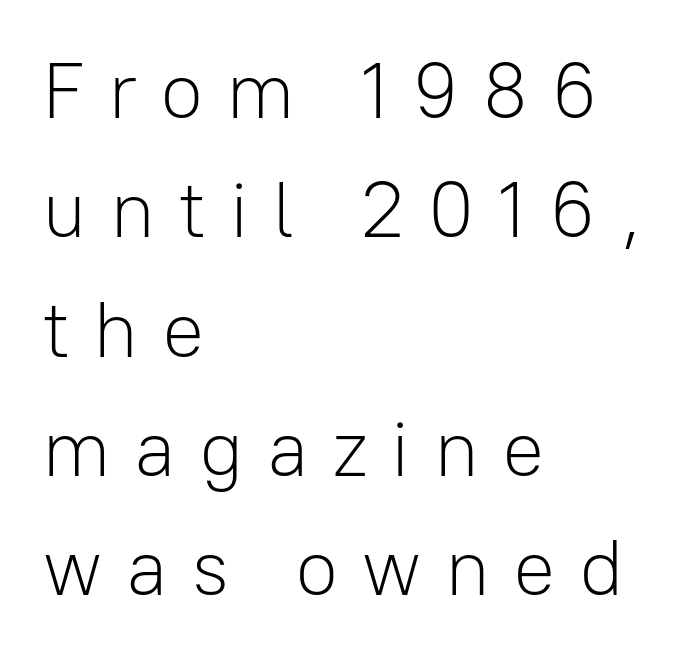
No chunkiness to these letters — they're not bold. Baseline-to-baseline distance is the conventional proportion of letter height. Does extra space separate the letters? Yes, quite a lot of it. The zone under the glyphs is completely vacant. Do the characters align in a grid? No, the font is proportional.
